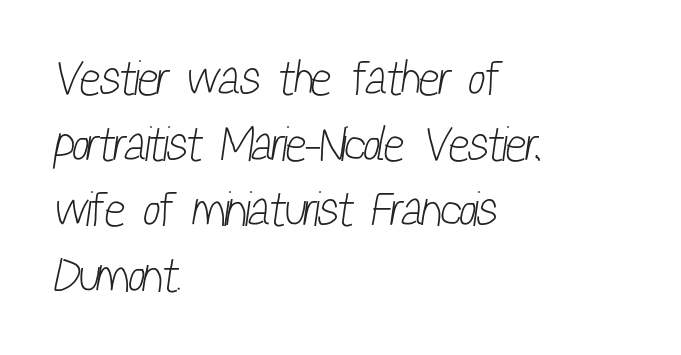
A bare baseline throughout the passage. The typeface chosen for these lines omits serifs. A light-to-regular cut is what we see here. The lines in this sample share a left origin and differ only in where they stop.
